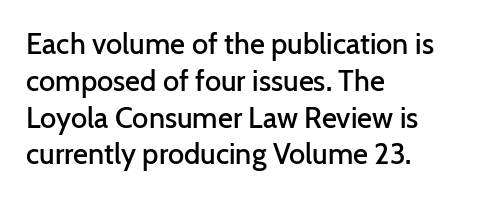
The glyphs are unaccompanied by any horizontal stroke below them. Short and long lines alike share a common starting point at left. Nothing sits at the stroke ends, so this counts as sans-serif. The letters sit at their default tracking, neither squeezed nor spread. The axis of the letterforms is exactly vertical.
